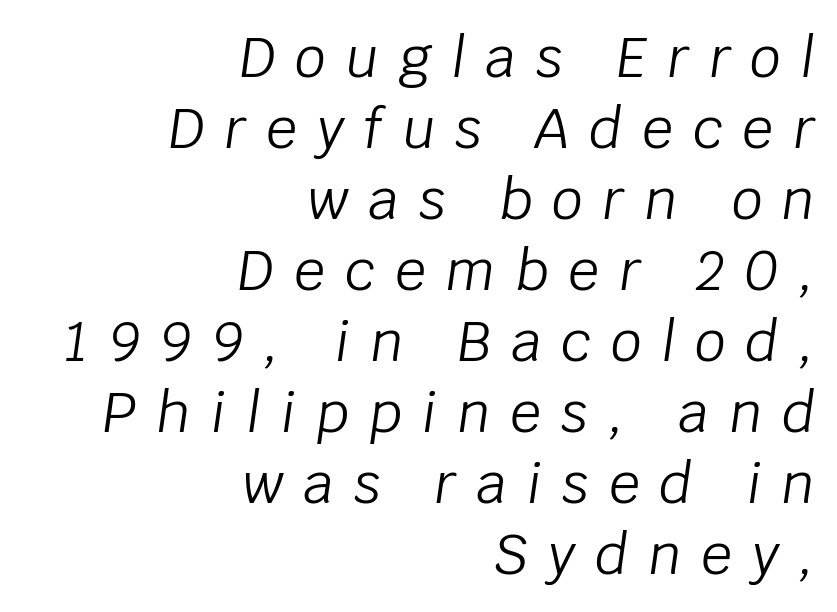
Loose tracking; the words dissolve into strings of separated letters. In terms of posture, this sample is oblique. This block has exactly the height ordinary leading produces. Every row of glyphs terminates at an identical x-position on the right.
